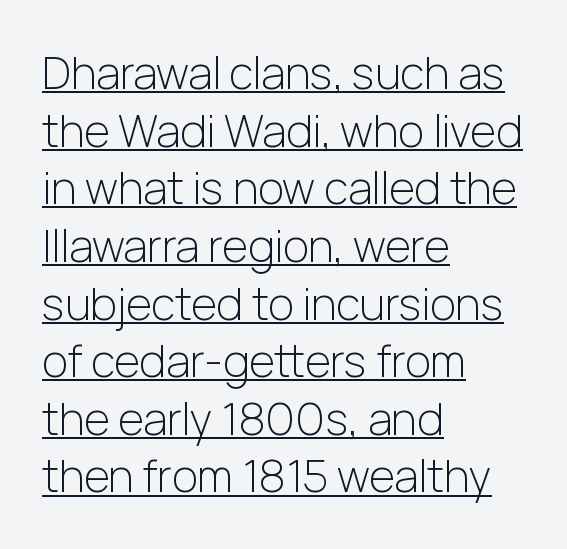
Q: Is the text bold? A: No.
Q: Is the text italic (slanted)? A: No, it is upright.
Q: Is the typeface a serif or a sans-serif typeface? A: Sans-serif.
Q: Is the text underlined? A: Yes.
Q: How is the paragraph aligned? A: Left-aligned.
Q: Is the spacing between letters normal or unusually wide? A: Normal.
Q: Is the spacing between lines tight, normal or loose? A: Normal.
Q: Width (condensed, normal, or wide)? A: Normal.
Q: Stroke contrast? A: Low.
Q: x-height? A: Medium.
Q: Monospaced? A: No.
